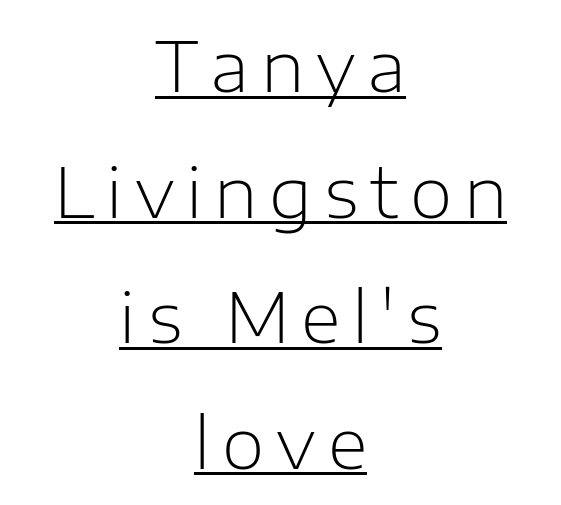
Every character sits straight up, as roman type does. This is sans-serif lettering, the kind often seen on screens and signage. A rule runs beneath these lines of type. Looks like regular typesetting: each glyph gets only the width it needs. The passage shown is not bold in any degree. Caption: multi-line text, centered on the measure.
